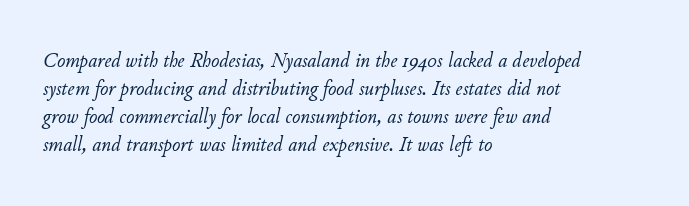
Q: Is the text bold? A: No.
Q: Is the text italic (slanted)? A: Yes, it leans right by about 11 degrees.
Q: Is the text underlined? A: No.
Q: How is the paragraph aligned? A: Left-aligned.
Q: Is the spacing between letters normal or unusually wide? A: Normal.
Q: Is the spacing between lines tight, normal or loose? A: Normal.
